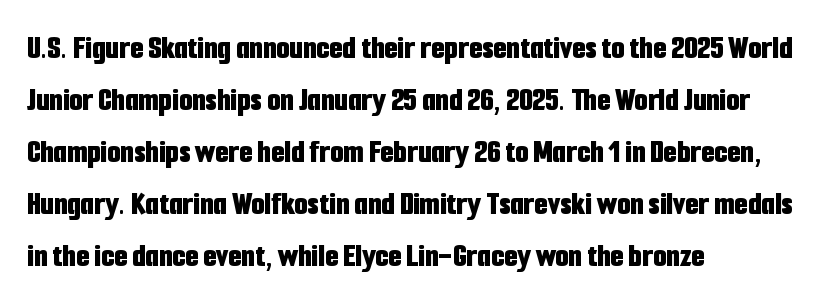
Q: Is the text bold? A: Yes.
Q: Is the text italic (slanted)? A: No, it is upright.
Q: Is the typeface a serif or a sans-serif typeface? A: Sans-serif.
Q: Is the text underlined? A: No.
Q: How is the paragraph aligned? A: Left-aligned.
Q: Is the spacing between letters normal or unusually wide? A: Normal.
Q: Is the spacing between lines tight, normal or loose? A: Normal.
Q: Width (condensed, normal, or wide)? A: Condensed.
Q: Stroke contrast? A: Low.
Q: x-height? A: Medium.
Q: Monospaced? A: No.
